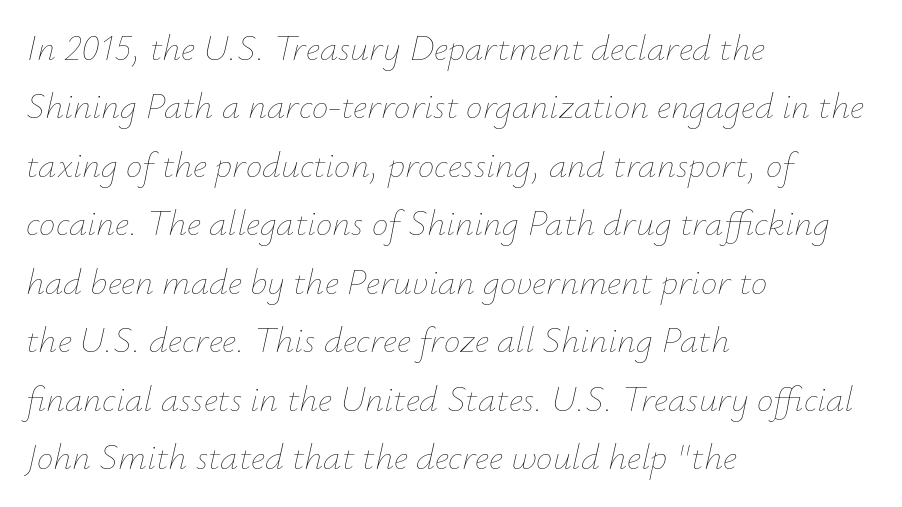
The weight tops out at a normal text grade. Tracking value appears to be zero — textbook default spacing. Designer's note — italics engaged. Each letter keeps its own natural width here, so spacing adapts to shape.
